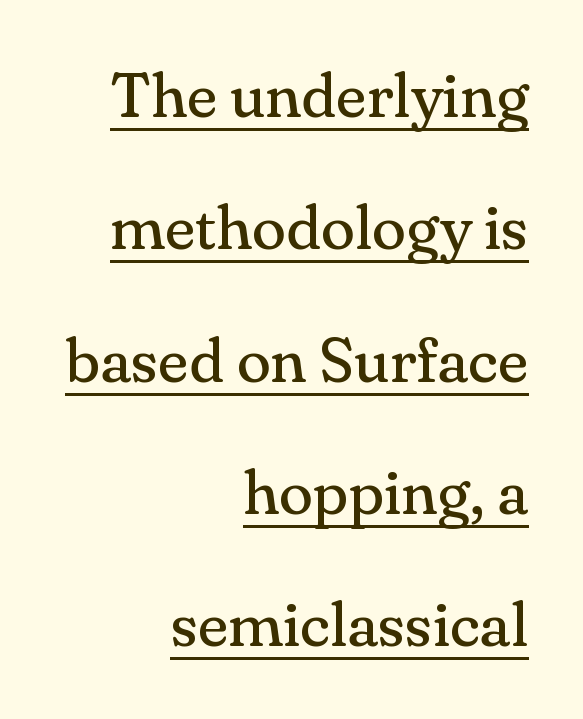
The gaps between neighbouring characters are ordinary and unremarkable. The text block is weighted toward the right margin, trailing off unevenly leftward. The block of text is sparse from top to bottom, with ample space between rows. The face looks like a standard text weight, possibly lighter. Underlined type. Small tapered or slab feet sit at the stroke ends, so this counts as serif.
